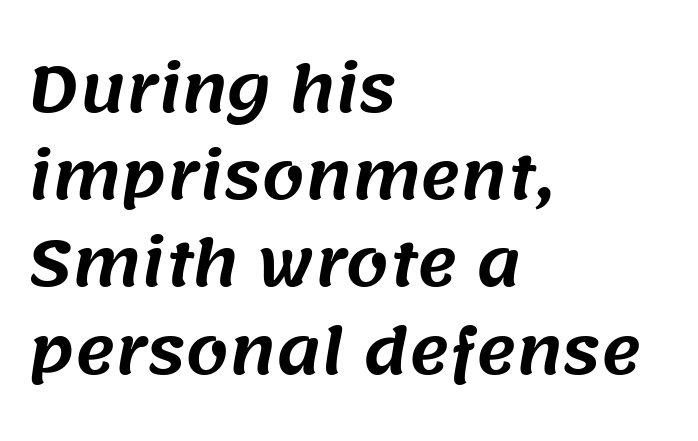
The font family rendered here belongs to the sans-serif group. Think of a printed novel: that variable character pitch is what you see here. This rendering leaves character spacing at its baseline value. Alignment: flush left.
